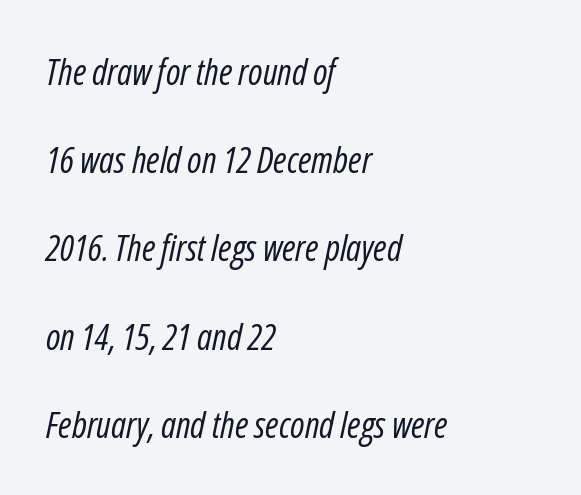
{"italic": "yes", "lean": "right", "slant_degrees": 12, "bold": "no", "weight": "regular", "width": "condensed", "stroke_contrast": "low", "x_height": "medium", "monospaced": "no", "underline": "no", "align": "left", "line_spacing": "loose", "line_spacing_ratio": 2.45, "letter_spacing": "normal", "letter_spacing_em": 0.0, "glyph_px": 36}
